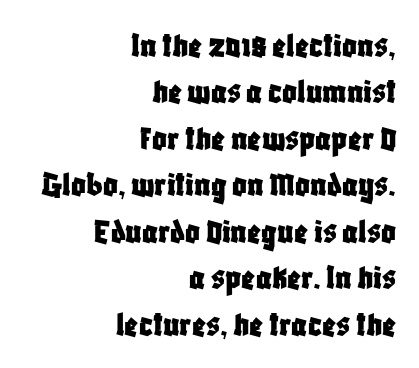
The image shows 36 px condensed sans-serif type, upright; set right-aligned, normal line spacing (1.29x), normal letter spacing, not underlined; low stroke contrast and a large x-height.
